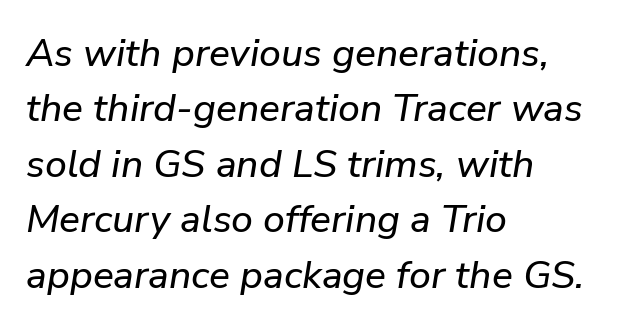
{"italic": "yes", "lean": "right", "slant_degrees": 9, "width": "normal", "stroke_contrast": "low", "x_height": "medium", "monospaced": "no", "underline": "no", "align": "left", "line_spacing": "normal", "line_spacing_ratio": 1.42, "letter_spacing": "normal", "letter_spacing_em": 0.0, "glyph_px": 39}
